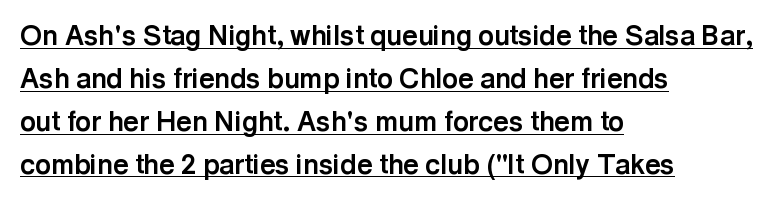
Q: Is the text bold? A: Yes.
Q: Is the text italic (slanted)? A: No, it is upright.
Q: Is the text underlined? A: Yes.
Q: How is the paragraph aligned? A: Left-aligned.
Q: Is the spacing between letters normal or unusually wide? A: Normal.
Q: Is the spacing between lines tight, normal or loose? A: Normal.
